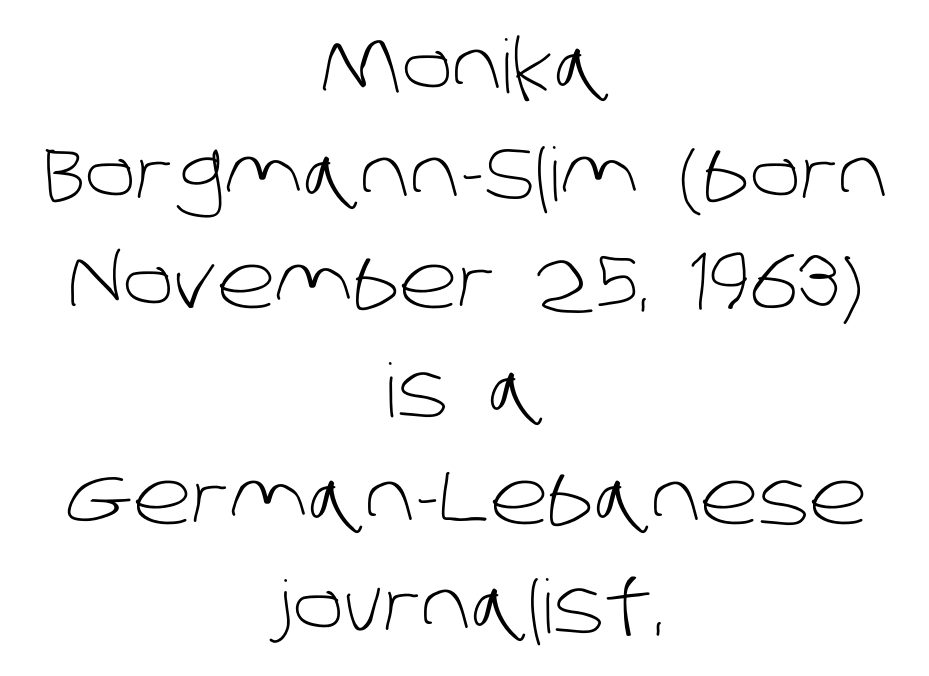
Casual observation: everything's sitting right in the middle. Letter spacing: default. What's the leading like? Ordinary, nothing unusual. Descender tails drop into unmarked territory. The designer went with a sans here, leaving each stem footless. The face looks like a standard text weight, possibly lighter.
